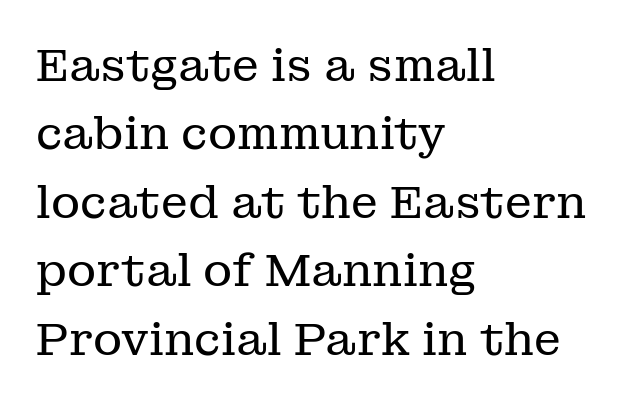
Visually the block forms a straight wall on the left and a jagged coastline on the right. Does extra space separate the letters? No, they use regular spacing. Think of a printed novel: that variable character pitch is what you see here. Beneath every word, the page is bare. The strokes carry an ordinary text weight at most. Regular leading.
